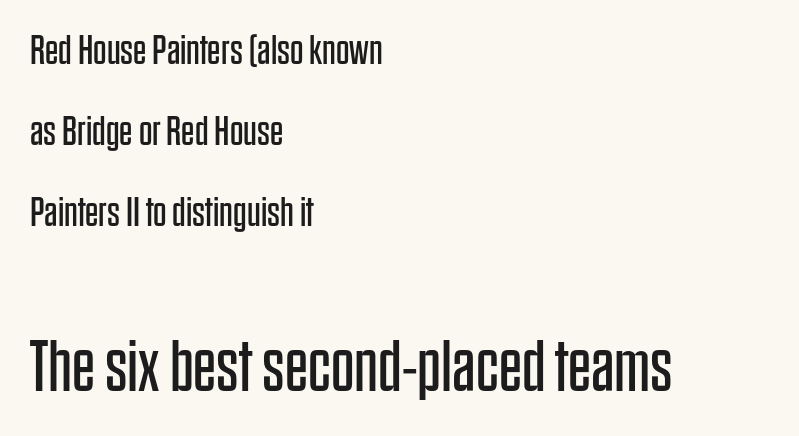
Q: Is the text bold? A: No.
Q: Is the text italic (slanted)? A: No, it is upright.
Q: Is the typeface a serif or a sans-serif typeface? A: Sans-serif.
Q: Is the text underlined? A: No.
Q: How is the paragraph aligned? A: Left-aligned.
Q: Is the spacing between letters normal or unusually wide? A: Normal.
Q: Is the spacing between lines tight, normal or loose? A: Loose.
Q: Which block of text is set in a larger size, the first (top) or the second (bottom)? A: The second (bottom) one.
Q: Width (condensed, normal, or wide)? A: Condensed.
Q: Stroke contrast? A: Low.
Q: x-height? A: Large.
Q: Monospaced? A: No.
